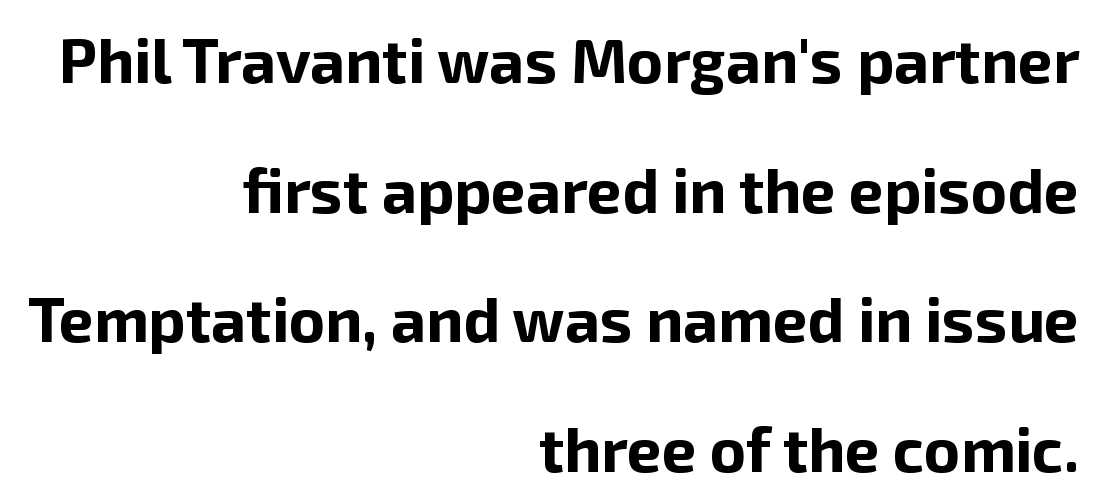
{"serif": "no", "italic": "no", "bold": "yes", "weight": "bold", "width": "normal", "stroke_contrast": "low", "x_height": "medium", "monospaced": "no", "underline": "no", "align": "right", "line_spacing": "loose", "line_spacing_ratio": 2.09, "letter_spacing": "normal", "letter_spacing_em": 0.0, "glyph_px": 62}
